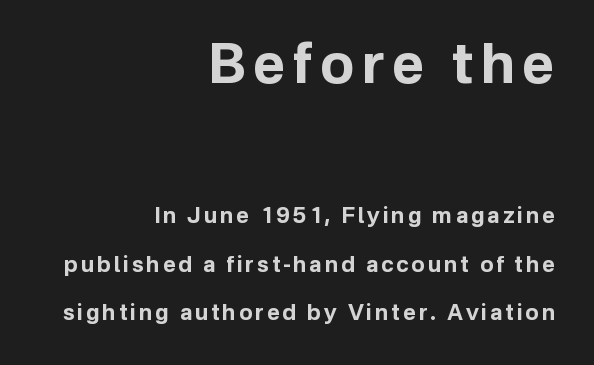
Q: Is the text bold? A: Yes.
Q: Is the text italic (slanted)? A: No, it is upright.
Q: Is the typeface a serif or a sans-serif typeface? A: Sans-serif.
Q: Is the text underlined? A: No.
Q: How is the paragraph aligned? A: Right-aligned.
Q: Is the spacing between lines tight, normal or loose? A: Loose.
Q: Which block of text is set in a larger size, the first (top) or the second (bottom)? A: The first (top) one.
Q: Width (condensed, normal, or wide)? A: Normal.
Q: Stroke contrast? A: Low.
Q: x-height? A: Medium.
Q: Monospaced? A: No.
